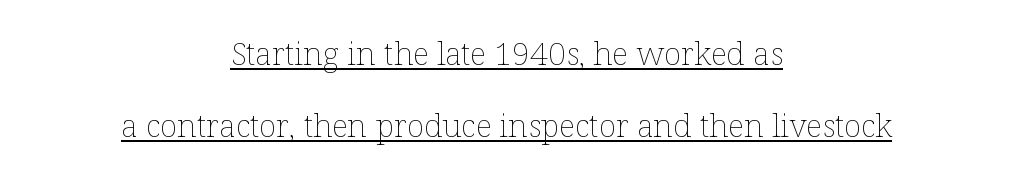
Has an underline been added? It has. A great deal of white space separates one row of letters from the next. The typesetting does not lean heavy: it is not bold. The lettering stays uniformly vertical, giving the passage a roman look.
